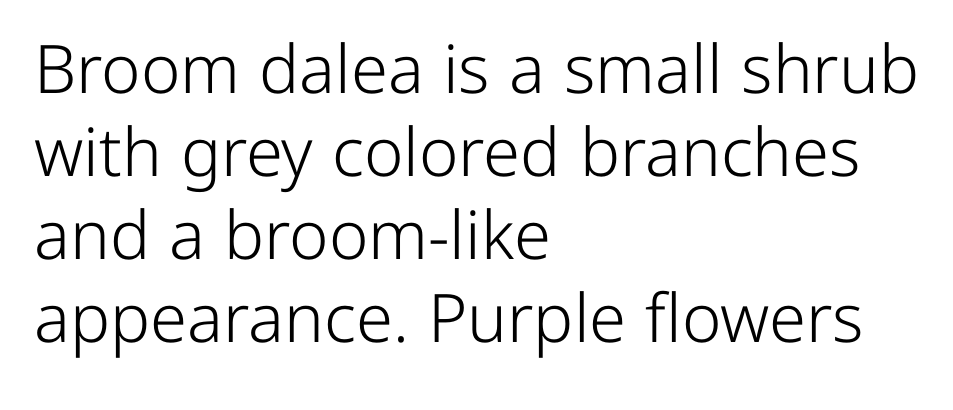
{"serif": "no", "italic": "no", "bold": "no", "weight": "light", "width": "normal", "stroke_contrast": "low", "x_height": "medium", "monospaced": "no", "underline": "no", "align": "left", "line_spacing_ratio": 1.24, "letter_spacing": "normal", "letter_spacing_em": 0.0, "glyph_px": 67}
